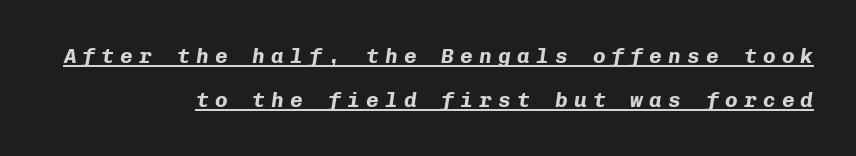
The ragged edge is on the left, which tells us the setting is flush right. Quick note: interline space is abundant. The glyphs look as if they've been sheared to an angle. Has an underline been added? It has. Tracking value appears strongly positive — letters spread wide.
